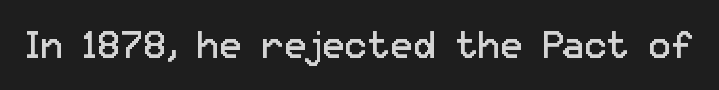
The image shows 38 px regular-weight sans-serif type, upright; set normal letter spacing, not underlined; low stroke contrast and a medium x-height.
